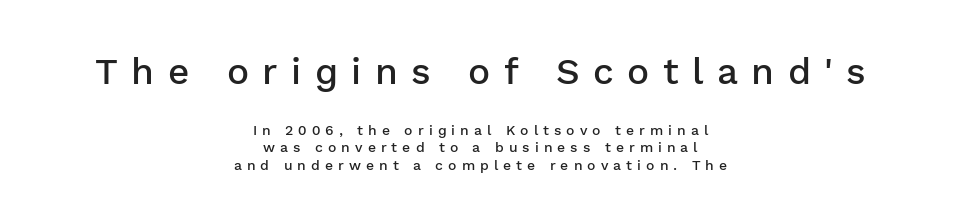
Q: Is the text bold? A: Semi-bold.
Q: Is the text italic (slanted)? A: No, it is upright.
Q: Is the typeface a serif or a sans-serif typeface? A: Sans-serif.
Q: Is the text underlined? A: No.
Q: How is the paragraph aligned? A: Centered.
Q: Is the spacing between letters normal or unusually wide? A: Unusually wide.
Q: Is the spacing between lines tight, normal or loose? A: Normal.
Q: Which block of text is set in a larger size, the first (top) or the second (bottom)? A: The first (top) one.
Q: Width (condensed, normal, or wide)? A: Normal.
Q: Stroke contrast? A: Low.
Q: x-height? A: Medium.
Q: Monospaced? A: No.
